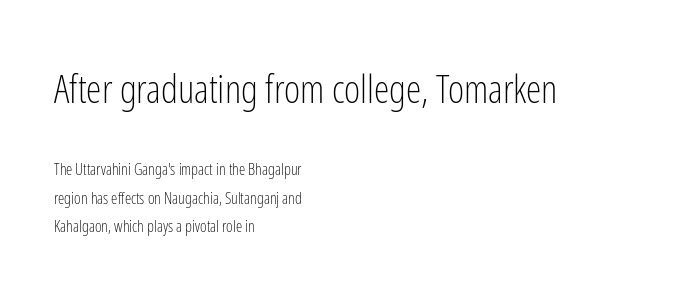
No extra tracking has been applied to these lines. The type sits square on the baseline with zero lean. This rendering features lettering with no underline. Each letter's strokes conclude bluntly, with no projecting serifs. The first block has been scaled up relative to the second.
